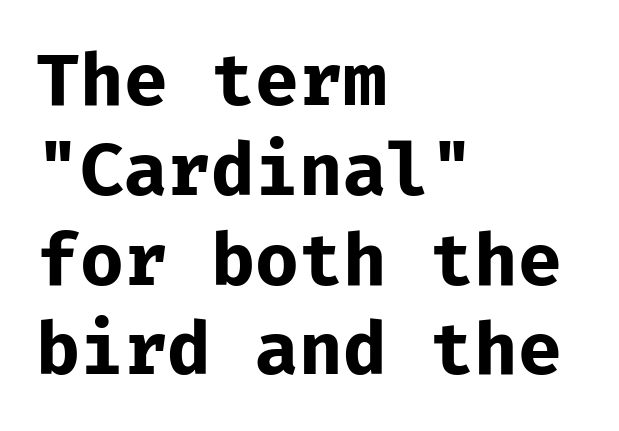
Q: Is the text bold? A: Yes.
Q: Is the text italic (slanted)? A: No, it is upright.
Q: Is the typeface a serif or a sans-serif typeface? A: Sans-serif.
Q: Is the text underlined? A: No.
Q: How is the paragraph aligned? A: Left-aligned.
Q: Is the spacing between letters normal or unusually wide? A: Normal.
Q: Width (condensed, normal, or wide)? A: Normal.
Q: Stroke contrast? A: Low.
Q: x-height? A: Medium.
Q: Monospaced? A: Yes.
